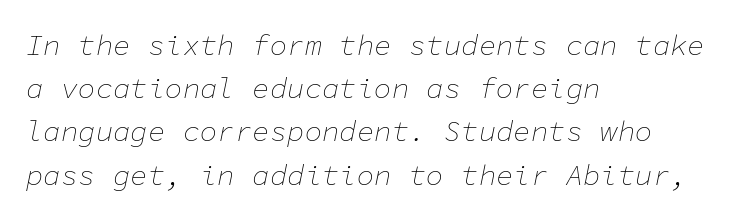
{"italic": "yes", "lean": "right", "slant_degrees": 11, "bold": "no", "weight": "thin", "width": "normal", "stroke_contrast": "low", "x_height": "medium", "monospaced": "yes", "underline": "no", "align": "left", "line_spacing": "normal", "line_spacing_ratio": 1.49, "letter_spacing": "normal", "letter_spacing_em": 0.0, "glyph_px": 29}
